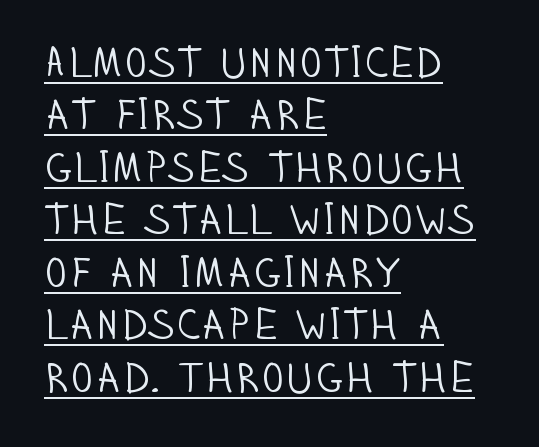
{"serif": "no", "italic": "no", "bold": "no", "weight": "light", "width": "condensed", "stroke_contrast": "low", "x_height": "large", "monospaced": "no", "underline": "yes", "align": "left", "line_spacing_ratio": 1.22, "letter_spacing": "normal", "letter_spacing_em": 0.0, "glyph_px": 43}
